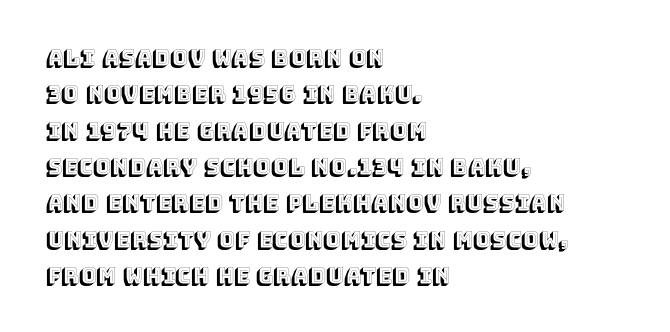
The image shows 21 px text type, upright; set left-aligned, line spacing 1.73x, normal letter spacing, not underlined.
